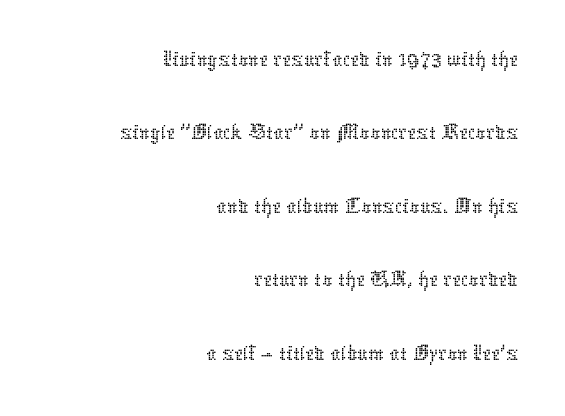
{"italic": "no", "bold": "no", "weight": "thin", "width": "normal", "stroke_contrast": "low", "x_height": "medium", "monospaced": "no", "underline": "no", "align": "right", "line_spacing": "normal", "line_spacing_ratio": 1.47, "letter_spacing": "normal", "letter_spacing_em": 0.0, "glyph_px": 50}
